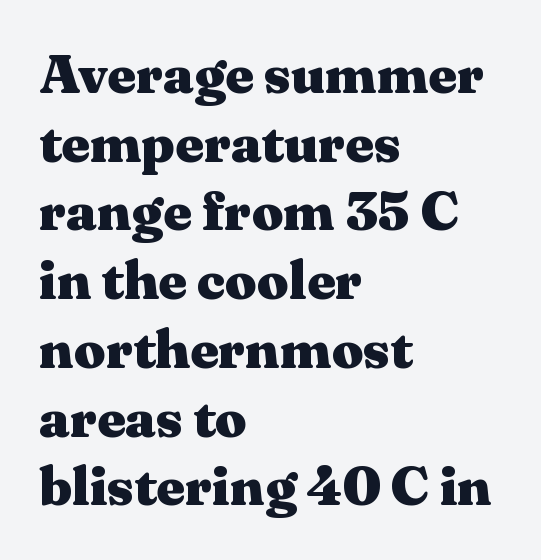
The image shows 55 px heavy, wide serif type, upright; set left-aligned, normal line spacing (1.25x), normal letter spacing, not underlined; medium stroke contrast and a medium x-height.
